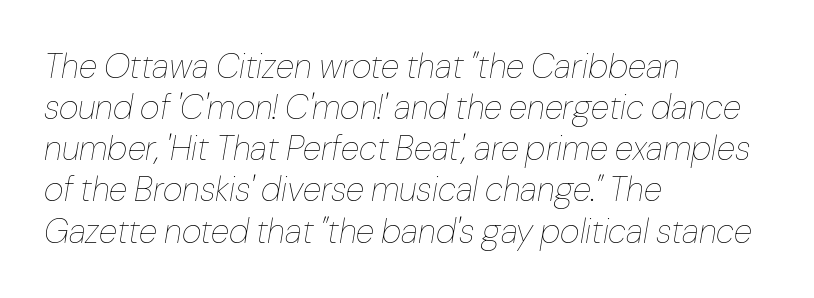
These lines are rendered in a variable-pitch font. Clear beneath every line of the passage. The paragraph shown leans on its left margin. Vertical stems look standard width or narrower in stroke. Is the letter spacing exaggerated? No — it looks like the ordinary default.
